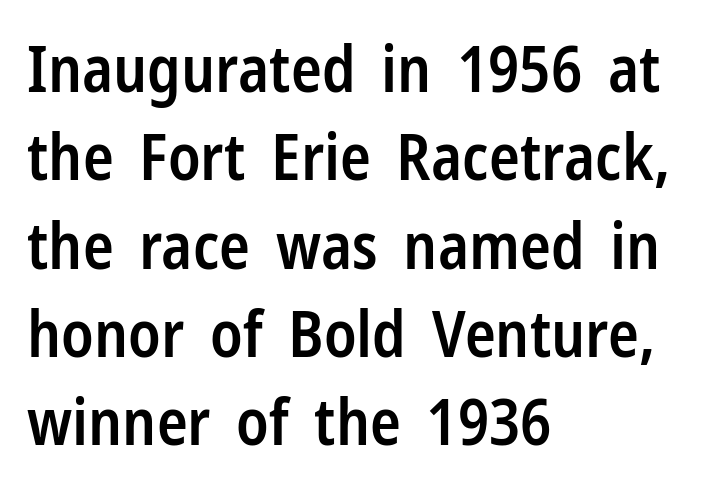
Q: Is the text bold? A: Semi-bold.
Q: Is the text italic (slanted)? A: No, it is upright.
Q: Is the typeface a serif or a sans-serif typeface? A: Sans-serif.
Q: Is the text underlined? A: No.
Q: How is the paragraph aligned? A: Left-aligned.
Q: Is the spacing between letters normal or unusually wide? A: Normal.
Q: Is the spacing between lines tight, normal or loose? A: Normal.
Q: Width (condensed, normal, or wide)? A: Condensed.
Q: Stroke contrast? A: Low.
Q: x-height? A: Medium.
Q: Monospaced? A: No.
